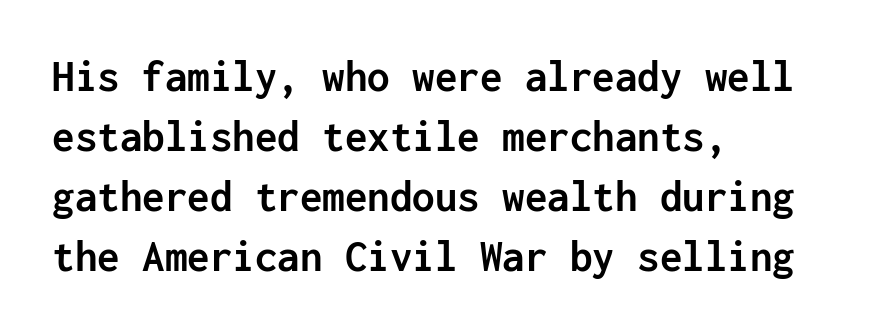
The letters are bold, with thick, heavy strokes. Look at the tracking — it's just the regular setting, nothing added. Every character here occupies the same horizontal width, giving the sample a typewriter-like rhythm. The typography opts for an upright posture over an oblique one. Notice how the passage keeps a crisp vertical edge on the left only.
